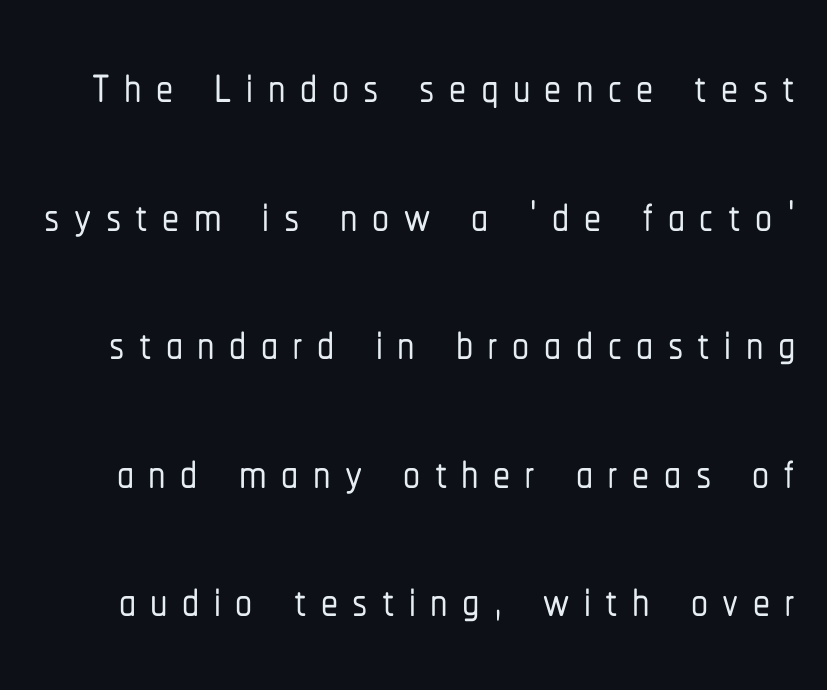
{"serif": "no", "italic": "no", "width": "condensed", "stroke_contrast": "low", "x_height": "medium", "monospaced": "no", "underline": "no", "line_spacing_ratio": 1.89, "letter_spacing": "wide", "letter_spacing_em": 0.21, "glyph_px": 68}
